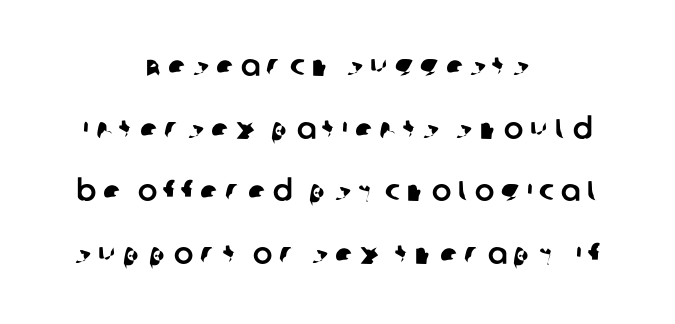
A student would call this center alignment; a typographer would say set centered. If you measured baseline to baseline, you'd find a long distance. Is this a sans? Yes — the strokes have no serifs. Lines of text with bare space underneath. The face used here is proportionally spaced, like ordinary book or web type. The line texture is sparse and dotted thanks to wide tracking.
